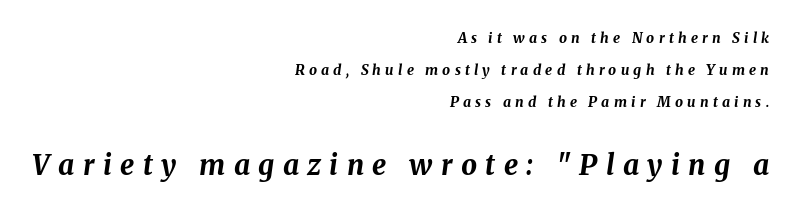
Q: Is the text bold? A: Yes.
Q: Is the text italic (slanted)? A: Yes, it leans right by about 8 degrees.
Q: Is the text underlined? A: No.
Q: How is the paragraph aligned? A: Right-aligned.
Q: Is the spacing between letters normal or unusually wide? A: Unusually wide.
Q: Is the spacing between lines tight, normal or loose? A: Loose.
Q: Which block of text is set in a larger size, the first (top) or the second (bottom)? A: The second (bottom) one.
Q: Width (condensed, normal, or wide)? A: Normal.
Q: Stroke contrast? A: Medium.
Q: x-height? A: Medium.
Q: Monospaced? A: No.
